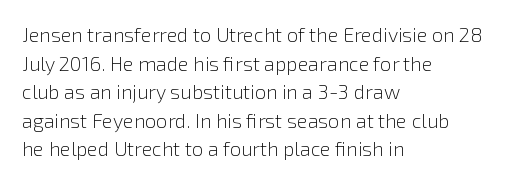
The image shows 20 px text type, upright; set left-aligned, normal line spacing (1.43x), normal letter spacing, not underlined.
